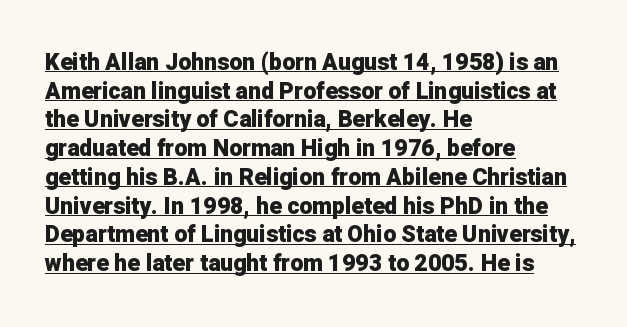
Q: Is the text bold? A: Yes.
Q: Is the text italic (slanted)? A: No, it is upright.
Q: Is the text underlined? A: Yes.
Q: How is the paragraph aligned? A: Left-aligned.
Q: Is the spacing between letters normal or unusually wide? A: Normal.
Q: Is the spacing between lines tight, normal or loose? A: Normal.
